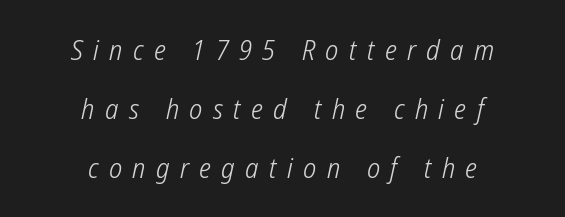
The image shows 28 px light, condensed sans-serif type; set centered, loose line spacing (2.1x), unusually wide letter spacing (+0.37 em), not underlined; low stroke contrast and a medium x-height.
